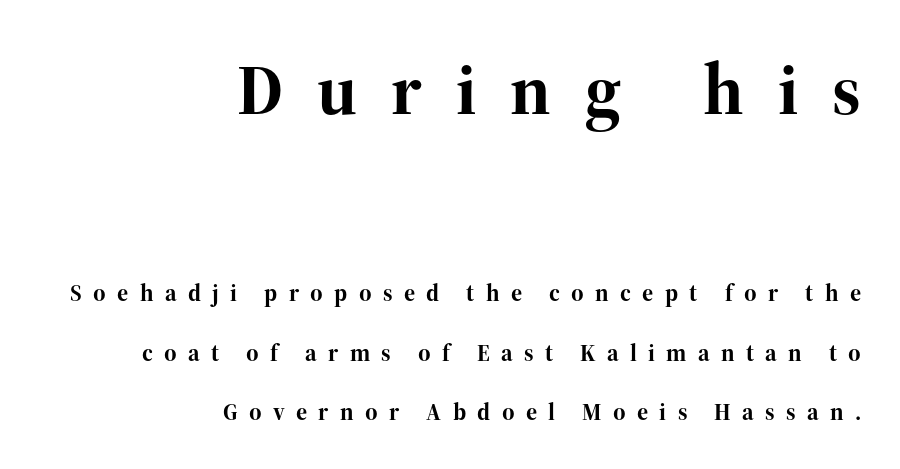
The image shows 72 px bold serif type, upright; set right-aligned, loose line spacing (2.49x), unusually wide letter spacing (+0.47 em), not underlined; the first (top) block is 3.0x larger; high stroke contrast and a medium x-height.
